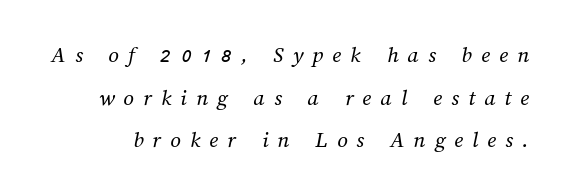
{"bold": "no", "underline": "no", "line_spacing_ratio": 1.85, "letter_spacing": "wide", "letter_spacing_em": 0.4, "glyph_px": 23}
